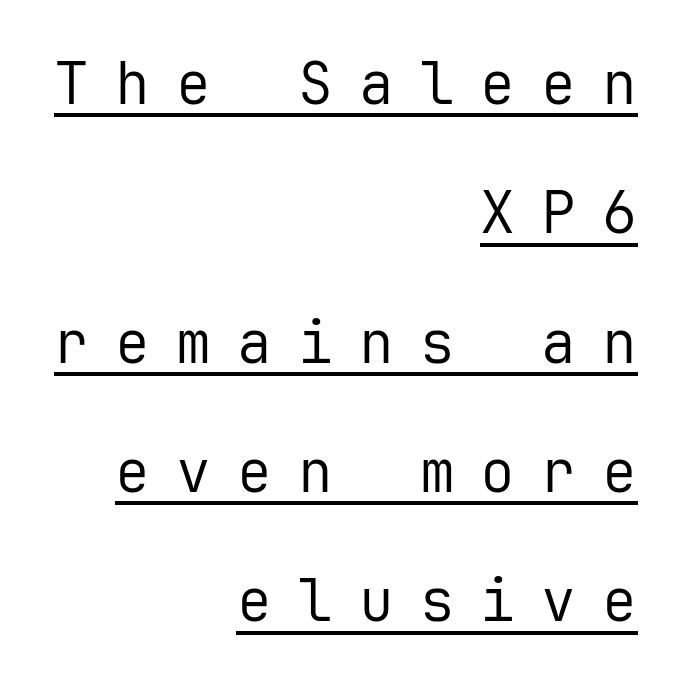
Q: Is the text bold? A: No.
Q: Is the text italic (slanted)? A: No, it is upright.
Q: Is the typeface a serif or a sans-serif typeface? A: Sans-serif.
Q: Is the text underlined? A: Yes.
Q: How is the paragraph aligned? A: Right-aligned.
Q: Is the spacing between letters normal or unusually wide? A: Unusually wide.
Q: Is the spacing between lines tight, normal or loose? A: Loose.
Q: Width (condensed, normal, or wide)? A: Normal.
Q: Stroke contrast? A: Low.
Q: x-height? A: Medium.
Q: Monospaced? A: Yes.
